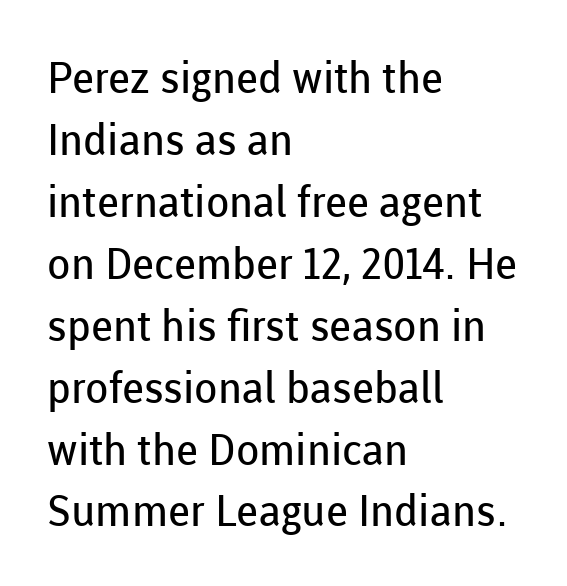
{"serif": "no", "italic": "no", "bold": "no", "weight": "regular", "width": "normal", "stroke_contrast": "low", "x_height": "medium", "monospaced": "no", "underline": "no", "align": "left", "line_spacing": "normal", "line_spacing_ratio": 1.44, "letter_spacing": "normal", "letter_spacing_em": 0.0, "glyph_px": 43}
